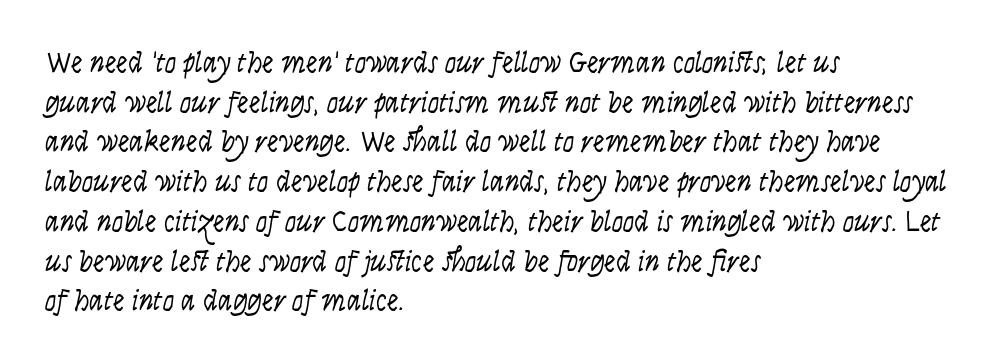
{"serif": "no", "bold": "no", "weight": "light", "width": "condensed", "stroke_contrast": "low", "x_height": "large", "monospaced": "no", "underline": "no", "align": "left", "line_spacing": "normal", "line_spacing_ratio": 1.37, "letter_spacing": "normal", "letter_spacing_em": 0.0, "glyph_px": 29}
